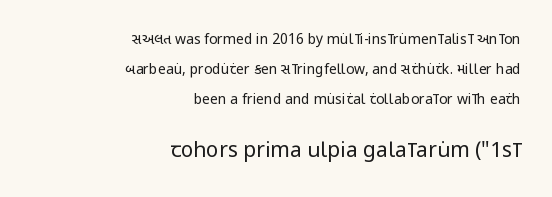
Q: Is the text bold? A: No.
Q: Is the text italic (slanted)? A: No, it is upright.
Q: Is the text underlined? A: No.
Q: How is the paragraph aligned? A: Right-aligned.
Q: Is the spacing between letters normal or unusually wide? A: Normal.
Q: Is the spacing between lines tight, normal or loose? A: Loose.
Q: Which block of text is set in a larger size, the first (top) or the second (bottom)? A: The second (bottom) one.
